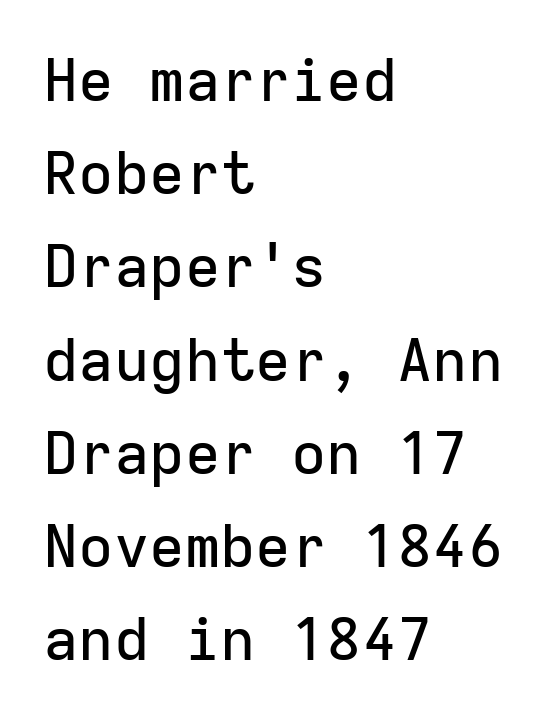
Q: Is the text italic (slanted)? A: No, it is upright.
Q: Is the typeface a serif or a sans-serif typeface? A: Sans-serif.
Q: Is the text underlined? A: No.
Q: How is the paragraph aligned? A: Left-aligned.
Q: Is the spacing between letters normal or unusually wide? A: Normal.
Q: Is the spacing between lines tight, normal or loose? A: Normal.
Q: Width (condensed, normal, or wide)? A: Normal.
Q: Stroke contrast? A: Low.
Q: x-height? A: Medium.
Q: Monospaced? A: Yes.
